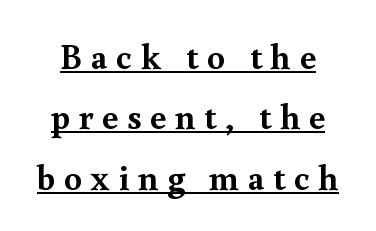
{"serif": "yes", "italic": "no", "bold": "yes", "weight": "semibold", "width": "normal", "x_height": "small", "monospaced": "no", "underline": "yes", "line_spacing": "normal", "line_spacing_ratio": 1.68, "letter_spacing": "wide", "letter_spacing_em": 0.24, "glyph_px": 36}
